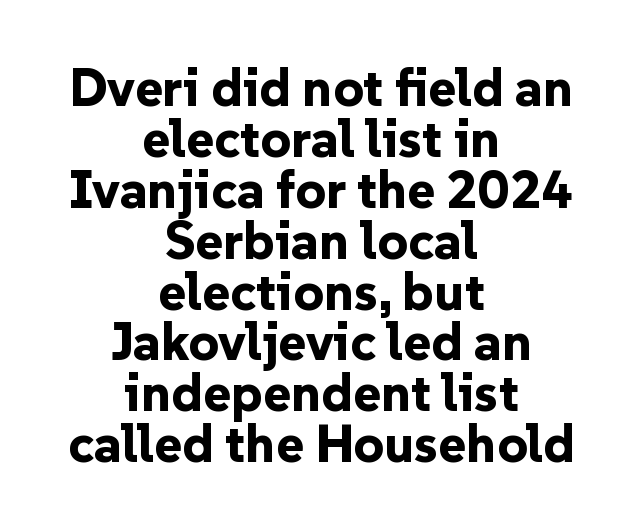
{"serif": "no", "italic": "no", "bold": "yes", "weight": "bold", "width": "normal", "stroke_contrast": "low", "x_height": "medium", "monospaced": "no", "underline": "no", "align": "center", "line_spacing": "tight", "line_spacing_ratio": 0.96, "letter_spacing": "normal", "letter_spacing_em": 0.0, "glyph_px": 53}
